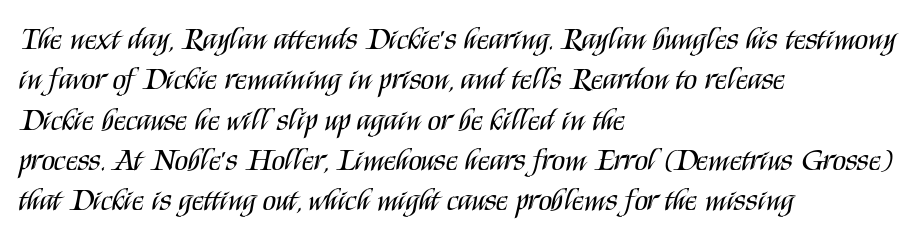
Tracking value appears to be zero — textbook default spacing. Unmarked baselines from the first word to the last. Leftover space on each line is placed entirely after the last word. The weight tops out at a normal text grade. Spacing verdict: proportional, widths tailored to each character. The rendering shows plain stroke endings on the letterforms — a sans-serif design.
